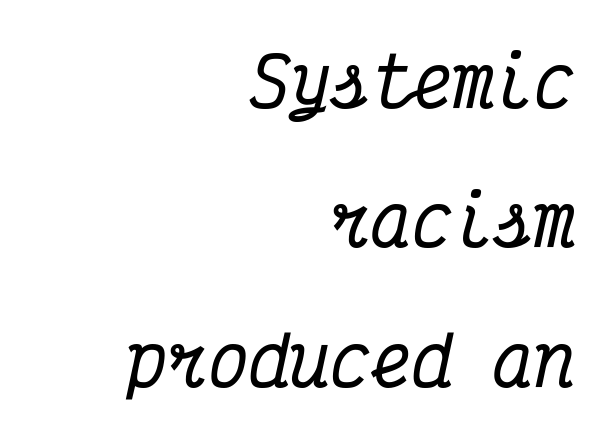
Q: Is the text italic (slanted)? A: Yes, it leans right by about 12 degrees.
Q: Is the typeface a serif or a sans-serif typeface? A: Serif.
Q: Is the text underlined? A: No.
Q: How is the paragraph aligned? A: Right-aligned.
Q: Is the spacing between letters normal or unusually wide? A: Normal.
Q: Is the spacing between lines tight, normal or loose? A: Loose.
Q: Width (condensed, normal, or wide)? A: Condensed.
Q: Stroke contrast? A: Medium.
Q: x-height? A: Medium.
Q: Monospaced? A: Yes.
